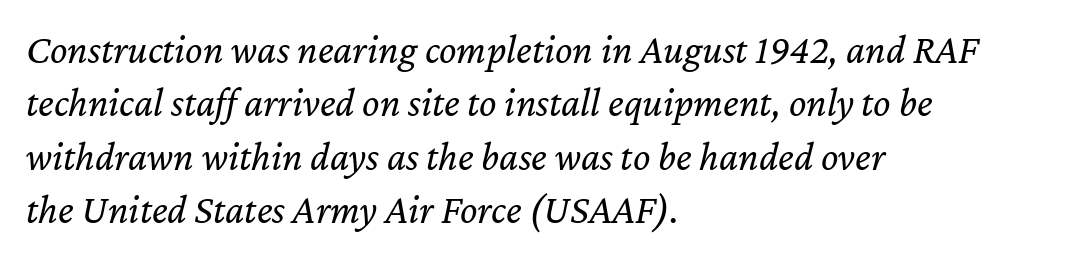
Q: Is the text bold? A: No.
Q: Is the text italic (slanted)? A: Yes, it leans right by about 12 degrees.
Q: Is the text underlined? A: No.
Q: How is the paragraph aligned? A: Left-aligned.
Q: Is the spacing between letters normal or unusually wide? A: Normal.
Q: Is the spacing between lines tight, normal or loose? A: Normal.
Q: Width (condensed, normal, or wide)? A: Normal.
Q: Stroke contrast? A: Low.
Q: x-height? A: Medium.
Q: Monospaced? A: No.
